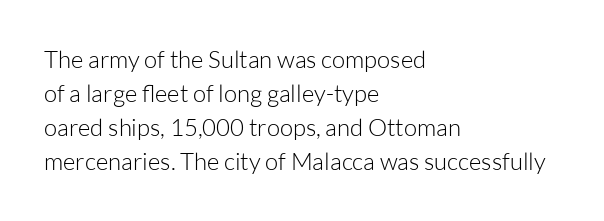
{"italic": "no", "bold": "no", "underline": "no", "align": "left", "line_spacing": "normal", "line_spacing_ratio": 1.42, "letter_spacing": "normal", "letter_spacing_em": 0.0, "glyph_px": 24}
